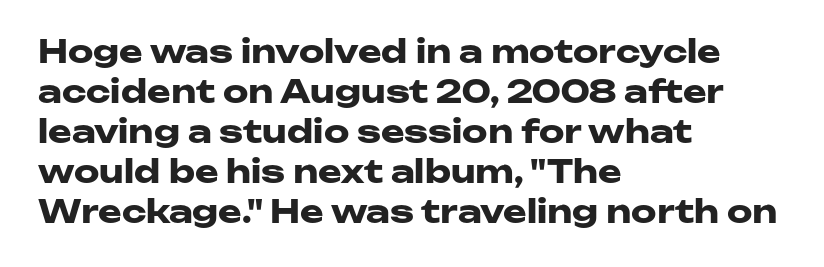
{"serif": "no", "italic": "no", "bold": "yes", "weight": "heavy", "width": "wide", "stroke_contrast": "low", "x_height": "medium", "monospaced": "no", "underline": "no", "align": "left", "line_spacing": "normal", "line_spacing_ratio": 1.25, "letter_spacing": "normal", "letter_spacing_em": 0.0, "glyph_px": 32}
